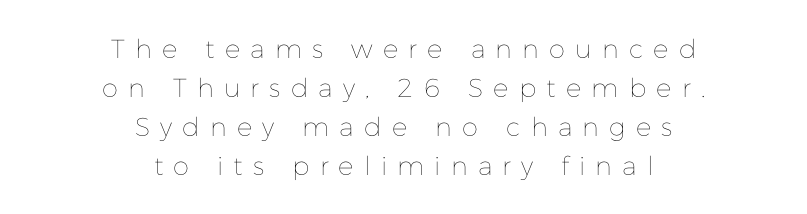
The image shows 26 px text type, upright; set centered, normal line spacing (1.5x), unusually wide letter spacing (+0.39 em), not underlined.
